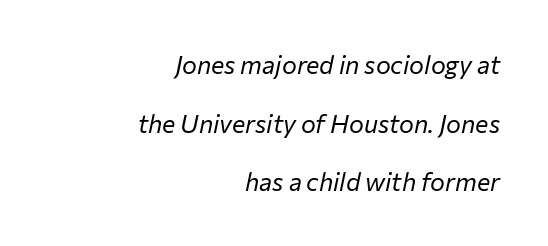
Typeset ragged left — the right edge is the straight one. Quick note: underline off. The passage shown is not bold in any degree. The passage shown stacks its lines with a broad gap. Short note: letters normally spaced. A typesetter would mark this as italic.
